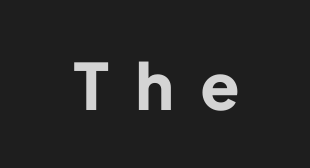
The image shows 64 px bold sans-serif type, upright; set centered, unusually wide letter spacing (+0.43 em), not underlined; low stroke contrast and a medium x-height.
